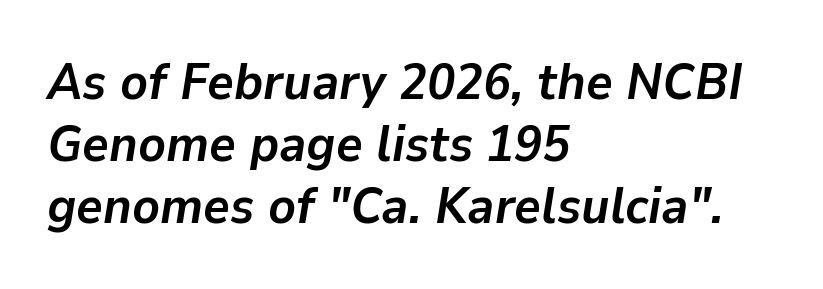
{"italic": "yes", "lean": "right", "slant_degrees": 9, "bold": "yes", "weight": "semibold", "width": "normal", "stroke_contrast": "low", "x_height": "medium", "monospaced": "no", "underline": "no", "align": "left", "line_spacing_ratio": 1.22, "letter_spacing": "normal", "letter_spacing_em": 0.0, "glyph_px": 51}
